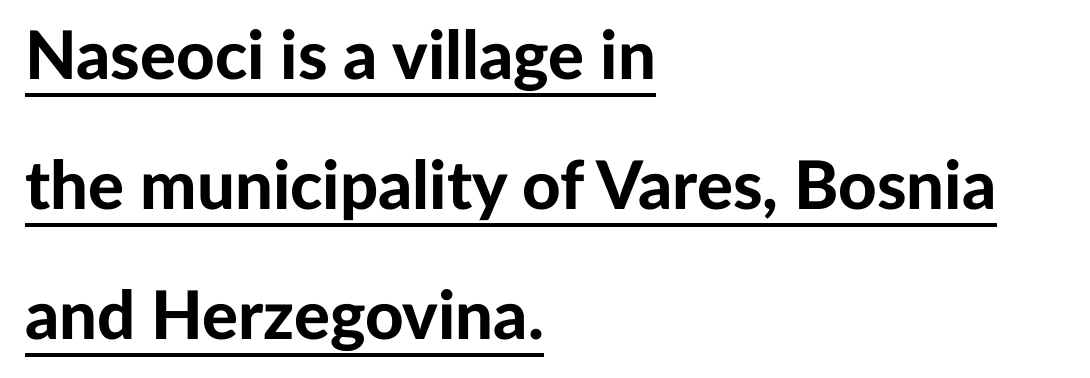
The image shows 67 px bold sans-serif type, upright; set left-aligned, loose line spacing (1.94x), normal letter spacing, underlined; low stroke contrast and a medium x-height.
